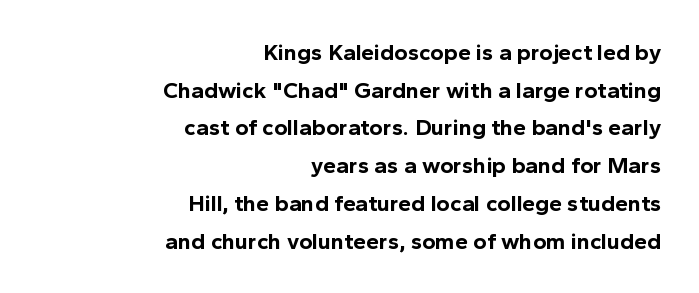
The image shows 23 px bold type, upright; set right-aligned, normal line spacing (1.64x), normal letter spacing, not underlined.
